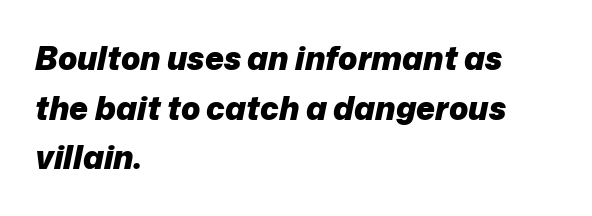
{"italic": "yes", "lean": "right", "slant_degrees": 12, "bold": "yes", "weight": "heavy", "width": "normal", "stroke_contrast": "low", "x_height": "medium", "monospaced": "no", "underline": "no", "align": "left", "line_spacing": "normal", "line_spacing_ratio": 1.55, "letter_spacing": "normal", "letter_spacing_em": 0.0, "glyph_px": 32}
